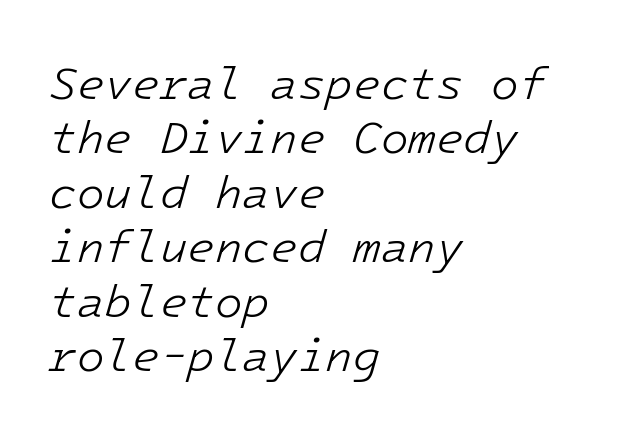
{"italic": "yes", "lean": "right", "slant_degrees": 16, "bold": "no", "weight": "light", "width": "normal", "stroke_contrast": "low", "x_height": "medium", "monospaced": "yes", "underline": "no", "align": "left", "line_spacing_ratio": 1.21, "letter_spacing": "normal", "letter_spacing_em": 0.0, "glyph_px": 45}
